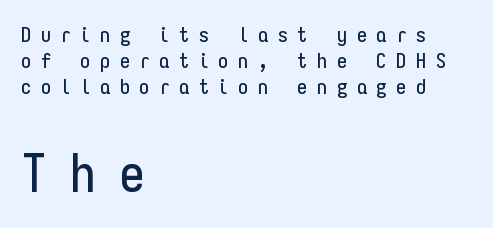
Q: Is the text italic (slanted)? A: No, it is upright.
Q: Is the typeface a serif or a sans-serif typeface? A: Sans-serif.
Q: Is the text underlined? A: No.
Q: How is the paragraph aligned? A: Left-aligned.
Q: Is the spacing between letters normal or unusually wide? A: Unusually wide.
Q: Which block of text is set in a larger size, the first (top) or the second (bottom)? A: The second (bottom) one.
Q: Width (condensed, normal, or wide)? A: Condensed.
Q: Stroke contrast? A: Low.
Q: x-height? A: Medium.
Q: Monospaced? A: Yes.
